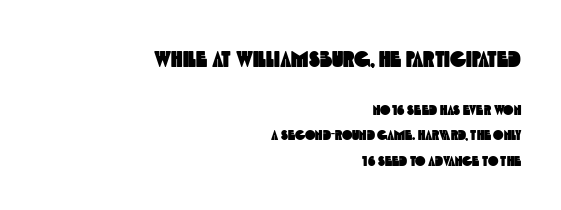
Bigger letters appear in the top chunk; the bottom chunk is reduced. Honestly, the letter spacing is just normal — you wouldn't notice it. Caption: multi-line text, flush right, ragged left. The specimen omits any rule beneath the text block's lines.
